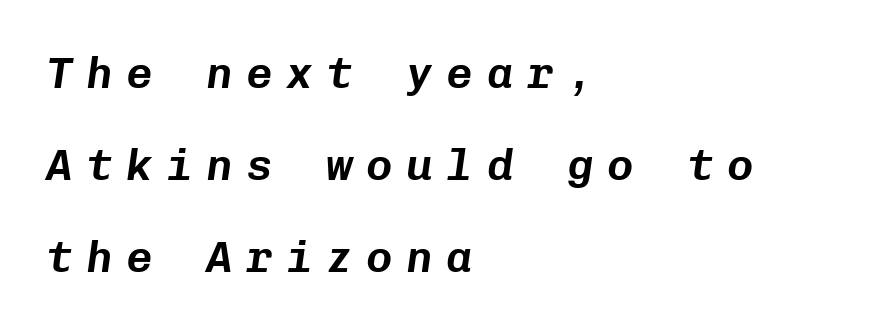
Q: Is the text italic (slanted)? A: Yes, it leans right by about 8 degrees.
Q: Is the text underlined? A: No.
Q: How is the paragraph aligned? A: Left-aligned.
Q: Is the spacing between letters normal or unusually wide? A: Unusually wide.
Q: Is the spacing between lines tight, normal or loose? A: Loose.
Q: Width (condensed, normal, or wide)? A: Normal.
Q: Stroke contrast? A: Low.
Q: x-height? A: Medium.
Q: Monospaced? A: Yes.
